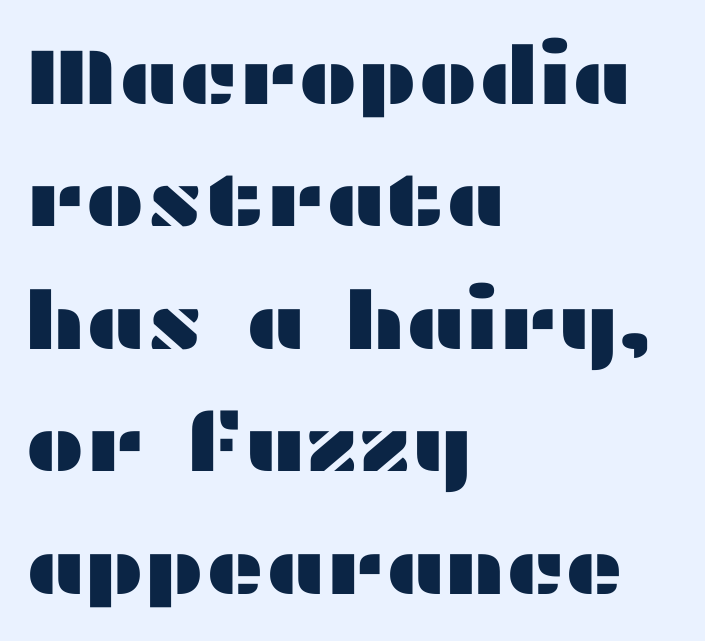
Rendered with straight, roman letterforms. A normal amount of white space separates one row of letters from the next. The glyphs in this specimen are sans serif. Looks like regular typesetting: each glyph gets only the width it needs. Short note: letters normally spaced. Left-aligned paragraph, ragged on the right.
